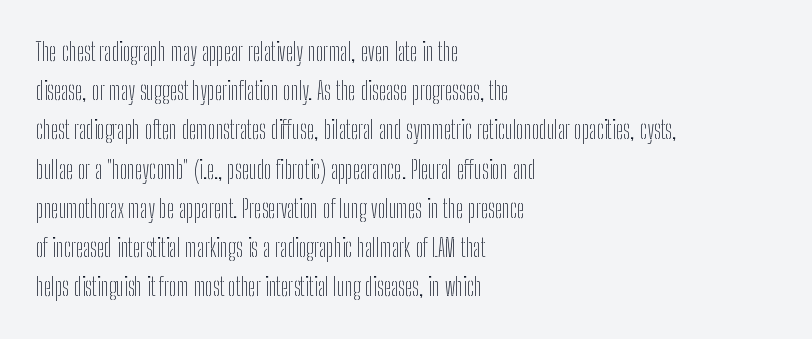
Is this a heavy cut? Hardly; it is regular or lighter. In CSS terms this would be text-align: left. Words appear dense and cohesive because spacing is normal. The gap between lines stays unmarked. Reading down the column, the eye jumps a familiar distance to each next line. This is roman type, the default non-slanted kind.
